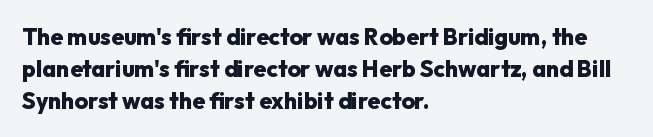
The image shows 23 px bold type, upright; set left-aligned, normal line spacing (1.39x), normal letter spacing, not underlined.
